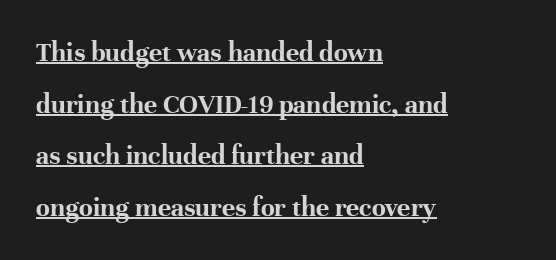
The horizontal fit of the characters is conventional and even. One-word summary of the alignment: left. The specimen includes a rule beneath the text block's lines. The passage shown is typeset with a serif family. Emphasis by weight is at full strength: bold. Do the characters align in a grid? No, the font is proportional.
